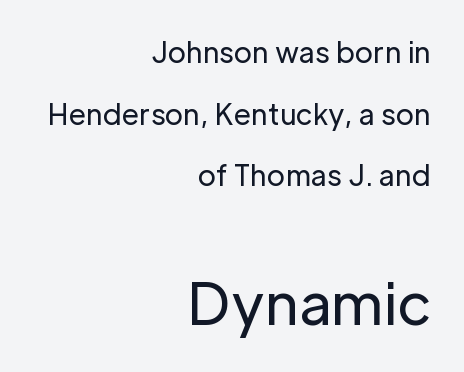
Q: Is the text bold? A: No.
Q: Is the text italic (slanted)? A: No, it is upright.
Q: Is the typeface a serif or a sans-serif typeface? A: Sans-serif.
Q: Is the text underlined? A: No.
Q: How is the paragraph aligned? A: Right-aligned.
Q: Is the spacing between letters normal or unusually wide? A: Normal.
Q: Is the spacing between lines tight, normal or loose? A: Loose.
Q: Which block of text is set in a larger size, the first (top) or the second (bottom)? A: The second (bottom) one.
Q: Width (condensed, normal, or wide)? A: Normal.
Q: Stroke contrast? A: Low.
Q: x-height? A: Medium.
Q: Monospaced? A: No.
